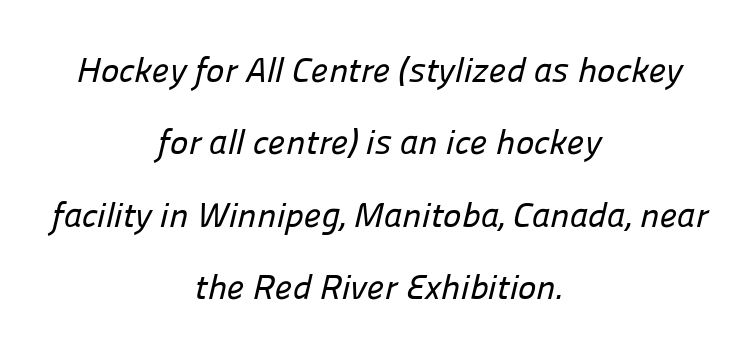
The image shows 35 px sans-serif type; set centered, loose line spacing (2.07x), normal letter spacing, not underlined; low stroke contrast and a medium x-height.
